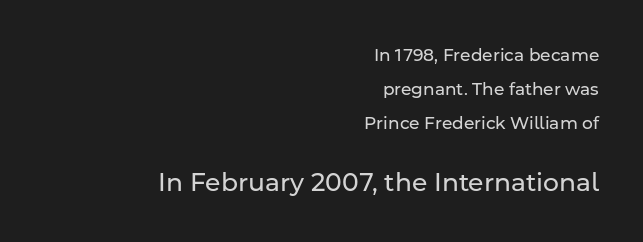
{"italic": "no", "bold": "no", "underline": "no", "align": "right", "line_spacing": "loose", "line_spacing_ratio": 2.0, "letter_spacing": "normal", "letter_spacing_em": 0.0, "larger_block": "second", "size_ratio": 1.47, "glyph_px": 25}
